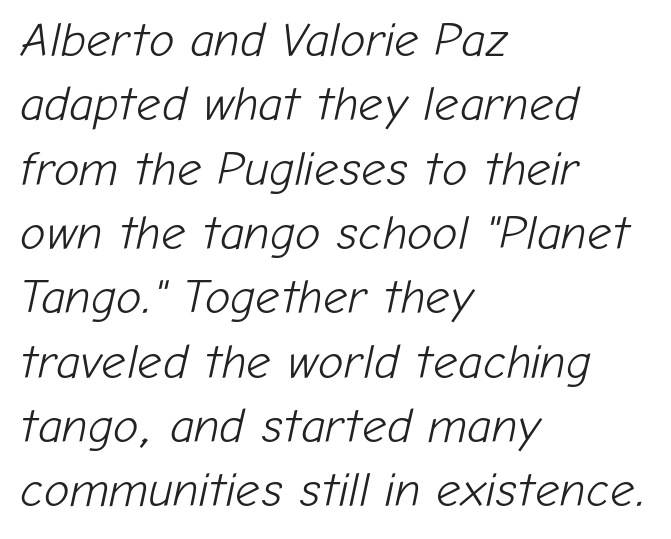
Any mark beneath the type? The region is blank. Here the glyphs are tracked normally, forming tight word shapes. Notice how descenders clear the ascenders below comfortably — that's standard leading. The weight tops out at a normal text grade. The letters advance in unequal steps, a hallmark of proportional type. Layout note: lines flush left.
